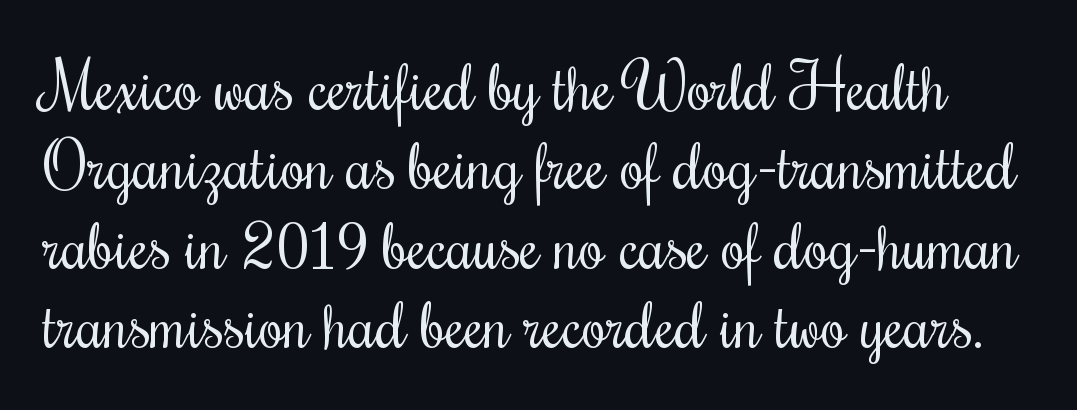
Q: Is the text bold? A: No.
Q: Is the text italic (slanted)? A: Yes.
Q: Is the typeface a serif or a sans-serif typeface? A: Serif.
Q: Is the text underlined? A: No.
Q: Is the spacing between letters normal or unusually wide? A: Normal.
Q: Width (condensed, normal, or wide)? A: Condensed.
Q: Stroke contrast? A: Medium.
Q: x-height? A: Small.
Q: Monospaced? A: No.
